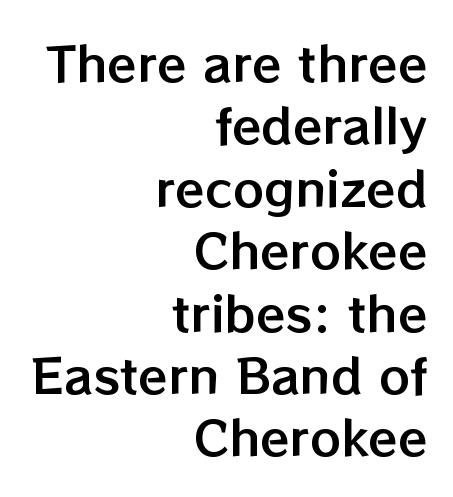
{"italic": "no", "width": "normal", "stroke_contrast": "low", "x_height": "medium", "monospaced": "no", "underline": "no", "align": "right", "line_spacing": "normal", "line_spacing_ratio": 1.3, "letter_spacing": "normal", "letter_spacing_em": 0.0, "glyph_px": 48}
